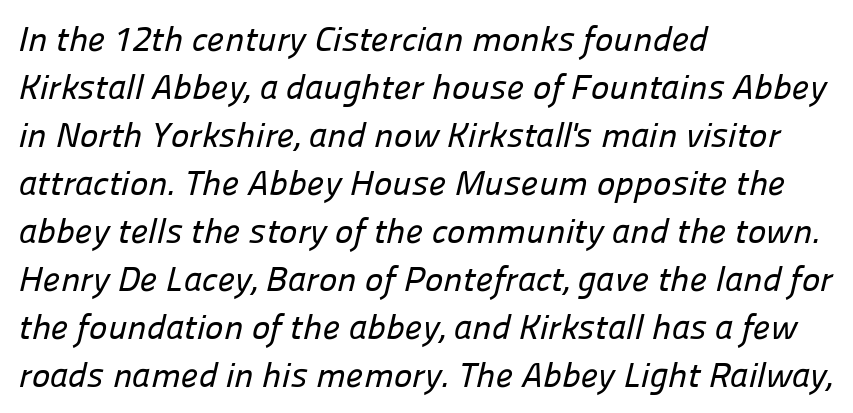
Q: Is the typeface a serif or a sans-serif typeface? A: Sans-serif.
Q: Is the text underlined? A: No.
Q: How is the paragraph aligned? A: Left-aligned.
Q: Is the spacing between letters normal or unusually wide? A: Normal.
Q: Is the spacing between lines tight, normal or loose? A: Normal.
Q: Width (condensed, normal, or wide)? A: Normal.
Q: Stroke contrast? A: Low.
Q: x-height? A: Medium.
Q: Monospaced? A: No.
